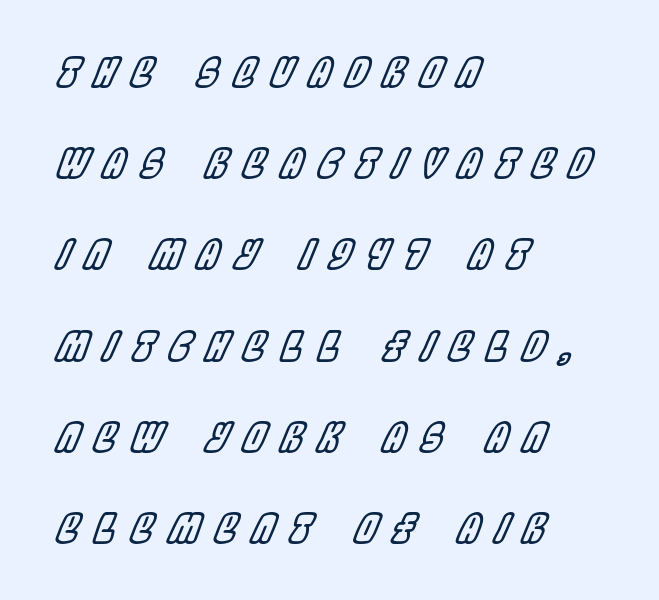
Q: Is the text italic (slanted)? A: Yes, it leans right by about 22 degrees.
Q: Is the text underlined? A: No.
Q: How is the paragraph aligned? A: Left-aligned.
Q: Is the spacing between letters normal or unusually wide? A: Unusually wide.
Q: Is the spacing between lines tight, normal or loose? A: Loose.
Q: Width (condensed, normal, or wide)? A: Condensed.
Q: x-height? A: Large.
Q: Monospaced? A: No.
